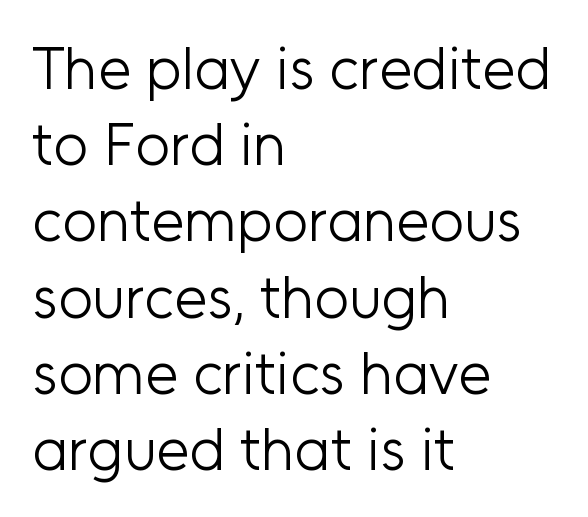
The image shows 60 px light sans-serif type, upright; set left-aligned, normal line spacing (1.27x), normal letter spacing, not underlined; low stroke contrast and a medium x-height.
